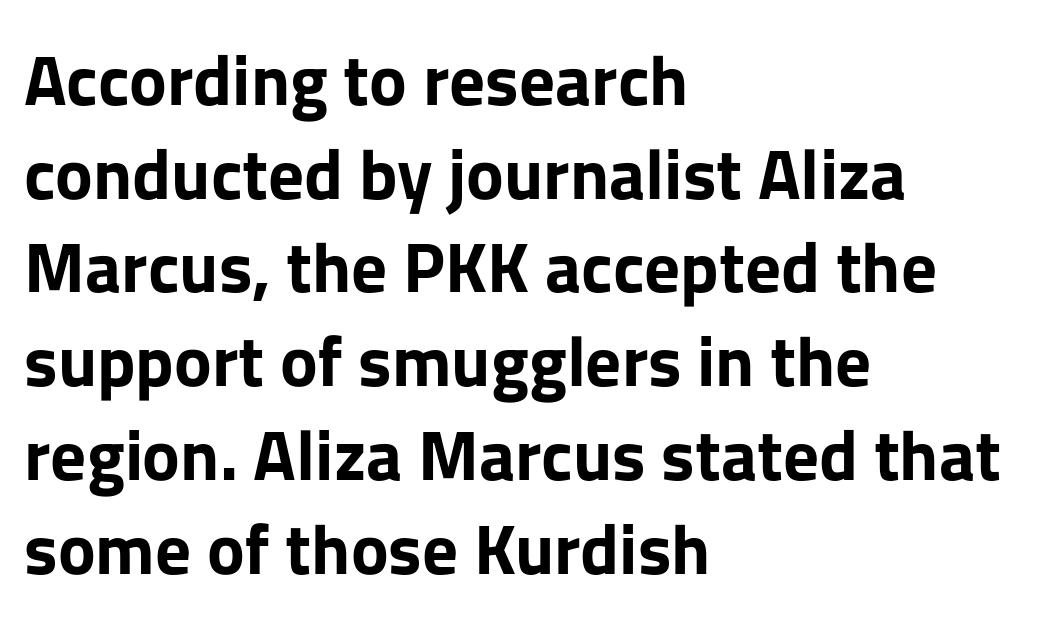
Q: Is the text bold? A: Yes.
Q: Is the text italic (slanted)? A: No, it is upright.
Q: Is the typeface a serif or a sans-serif typeface? A: Sans-serif.
Q: Is the text underlined? A: No.
Q: How is the paragraph aligned? A: Left-aligned.
Q: Is the spacing between letters normal or unusually wide? A: Normal.
Q: Is the spacing between lines tight, normal or loose? A: Normal.
Q: Width (condensed, normal, or wide)? A: Normal.
Q: Stroke contrast? A: Low.
Q: x-height? A: Medium.
Q: Monospaced? A: No.
